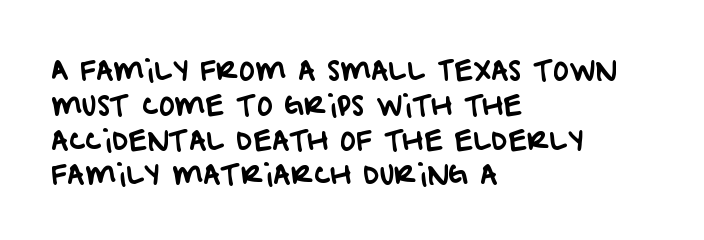
Only glyphs here, with clear space below each row. Students, note that the glyphs here touch the page at normal intervals. Regular leading. The ragged edge is on the right, which tells us the setting is flush left.
